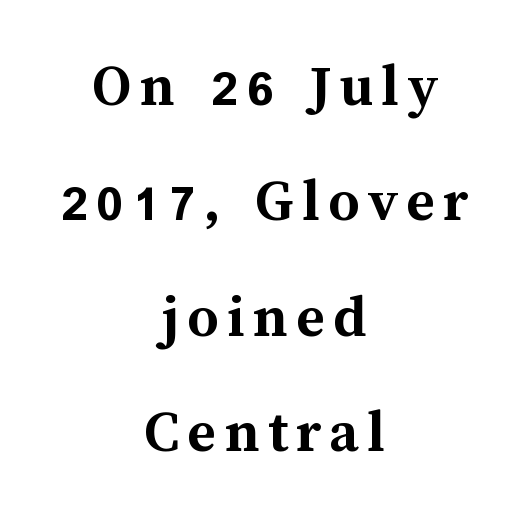
{"italic": "no", "bold": "yes", "weight": "semibold", "width": "normal", "stroke_contrast": "medium", "x_height": "medium", "monospaced": "no", "underline": "no", "align": "center", "line_spacing_ratio": 1.86, "glyph_px": 62}
